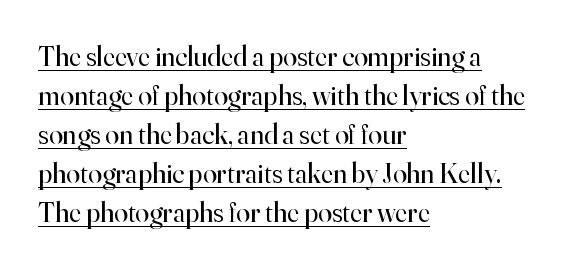
The axis of the letterforms is exactly vertical. The specimen includes a rule beneath the text block's lines. A typesetter would call this proportional, since set widths differ per character. The passage shown has conventional tracking throughout.
